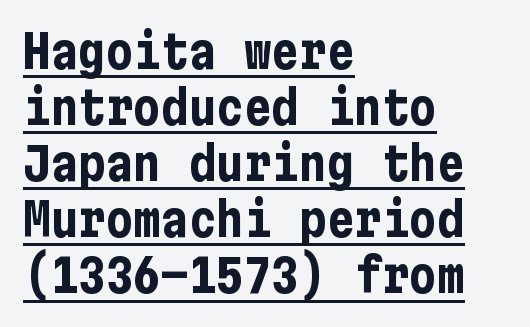
{"serif": "no", "italic": "no", "bold": "yes", "weight": "bold", "width": "condensed", "stroke_contrast": "low", "x_height": "medium", "underline": "yes", "align": "left", "line_spacing_ratio": 1.22, "letter_spacing": "normal", "letter_spacing_em": 0.0, "glyph_px": 46}
